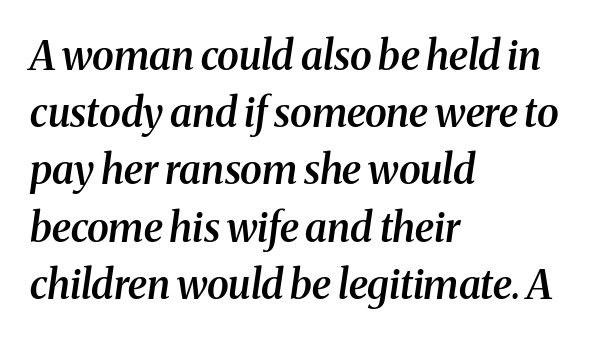
The image shows 40 px semibold serif type, italic (leaning right); set left-aligned, normal line spacing (1.43x), normal letter spacing, not underlined; medium stroke contrast and a medium x-height.
